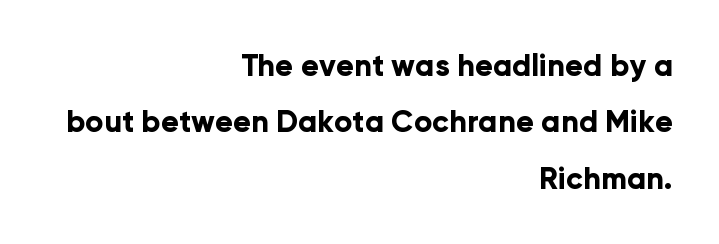
Line endings align vertically; line beginnings do not. Typesetter's note: full bold, strokes at maximum text heaviness. The typeface chosen for these lines omits serifs. Proportional: the letters do not fall into vertical columns. Posture: upright roman. The horizontal fit of the characters is conventional and even.
